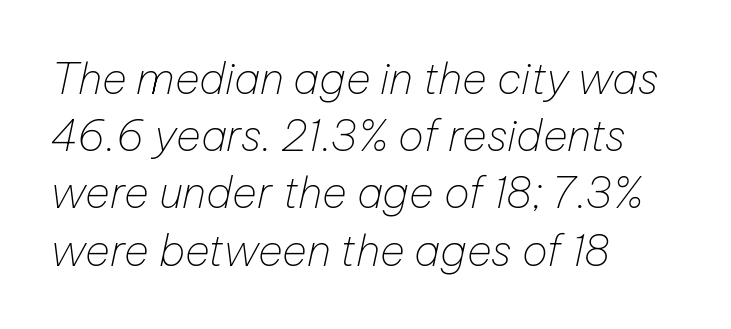
{"italic": "yes", "lean": "right", "slant_degrees": 12, "bold": "no", "weight": "thin", "width": "normal", "stroke_contrast": "low", "x_height": "medium", "monospaced": "no", "underline": "no", "align": "left", "line_spacing": "normal", "line_spacing_ratio": 1.33, "letter_spacing": "normal", "letter_spacing_em": 0.0, "glyph_px": 43}
